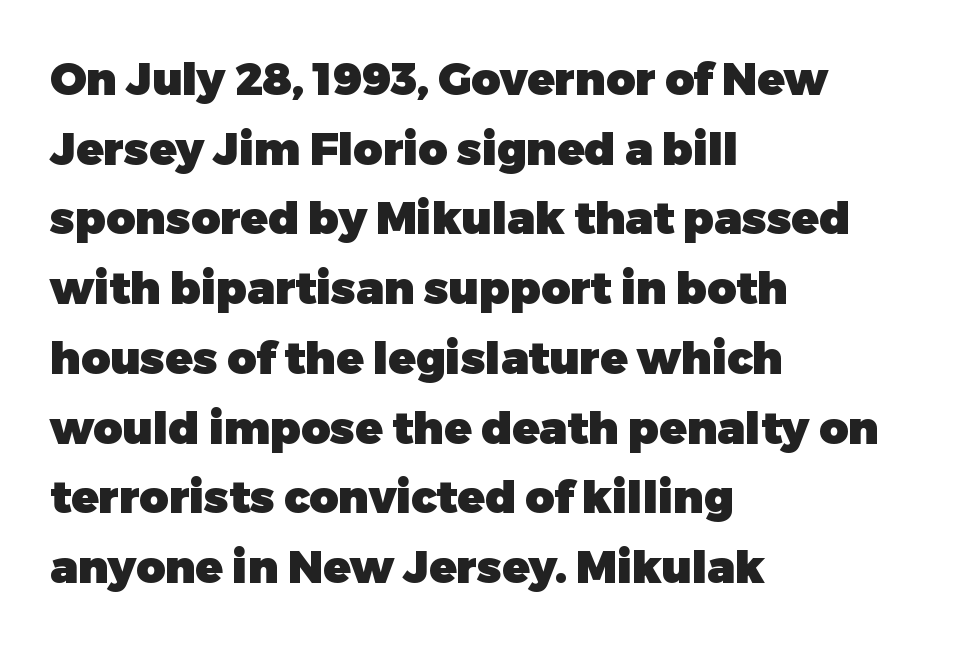
Q: Is the text bold? A: Yes.
Q: Is the text italic (slanted)? A: No, it is upright.
Q: Is the typeface a serif or a sans-serif typeface? A: Sans-serif.
Q: Is the text underlined? A: No.
Q: How is the paragraph aligned? A: Left-aligned.
Q: Is the spacing between letters normal or unusually wide? A: Normal.
Q: Is the spacing between lines tight, normal or loose? A: Normal.
Q: Width (condensed, normal, or wide)? A: Normal.
Q: Stroke contrast? A: Low.
Q: x-height? A: Medium.
Q: Monospaced? A: No.
